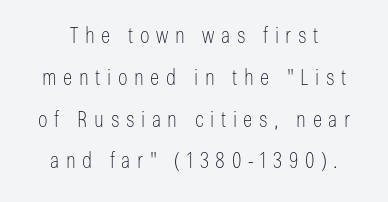
{"italic": "no", "bold": "no", "underline": "no", "line_spacing": "loose", "line_spacing_ratio": 1.9, "letter_spacing": "wide", "letter_spacing_em": 0.3, "glyph_px": 22}
